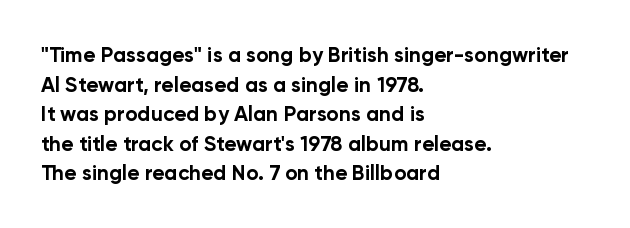
{"italic": "no", "bold": "yes", "underline": "no", "align": "left", "line_spacing": "normal", "line_spacing_ratio": 1.41, "letter_spacing": "normal", "letter_spacing_em": 0.0, "glyph_px": 21}
